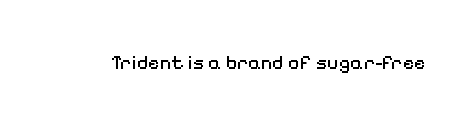
Posture: upright roman. Short note: letters normally spaced. The weight would be labelled regular, book, light, or lighter still. Lines of text with bare space underneath.
